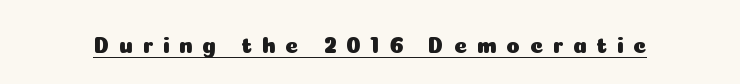
Q: Is the text italic (slanted)? A: No, it is upright.
Q: Is the text underlined? A: Yes.
Q: Is the spacing between letters normal or unusually wide? A: Unusually wide.
